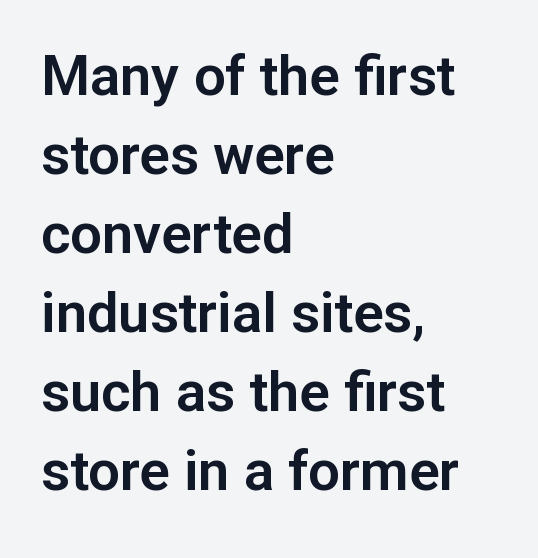
The image shows 56 px sans-serif type, upright; set left-aligned, normal line spacing (1.41x), normal letter spacing, not underlined; low stroke contrast and a medium x-height.
